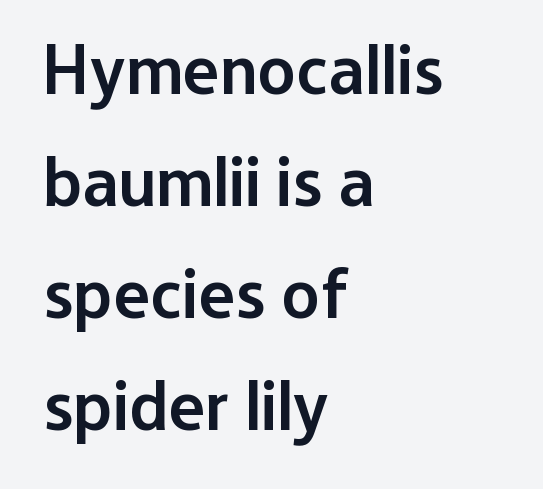
The image shows 70 px semibold sans-serif type, upright; set left-aligned, normal line spacing (1.6x), normal letter spacing, not underlined; low stroke contrast and a medium x-height.
